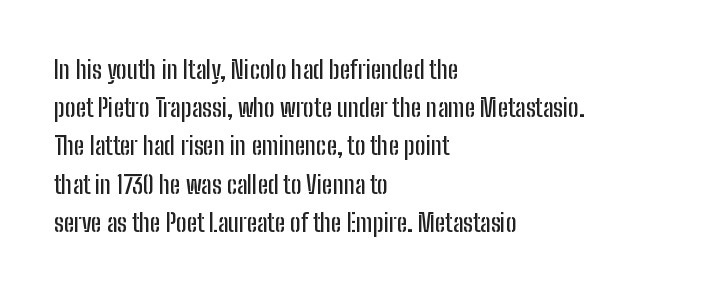
The image shows 25 px text type, upright; set left-aligned, normal line spacing (1.53x), normal letter spacing, not underlined.
